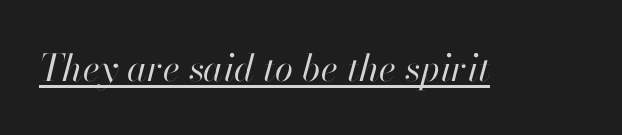
The passage shown is underscored from start to finish. Proportional: the letters do not fall into vertical columns. The horizontal fit of the characters is conventional and even. Does the lettering tilt? It does — this is italic.
